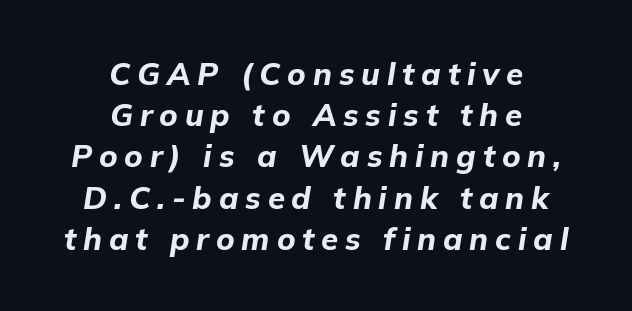
{"italic": "yes", "lean": "right", "slant_degrees": 9, "bold": "yes", "weight": "bold", "width": "normal", "stroke_contrast": "low", "x_height": "medium", "monospaced": "no", "underline": "no", "align": "center", "line_spacing": "normal", "line_spacing_ratio": 1.33, "letter_spacing": "wide", "letter_spacing_em": 0.22, "glyph_px": 31}
